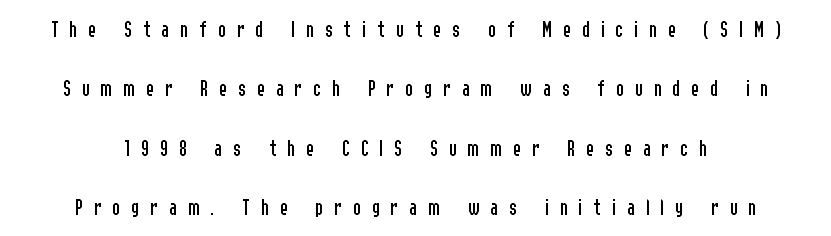
Tracking value appears strongly positive — letters spread wide. A roman cut, with each character standing at attention. The lines are spread far apart with generous leading. This rendering features lettering with no underline. A light-to-regular cut is what we see here.
